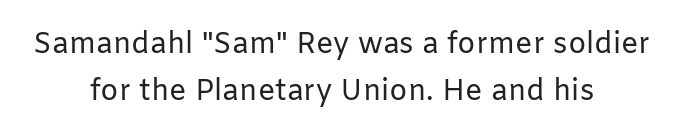
The image shows 29 px regular-weight sans-serif type, upright; set centered, normal line spacing (1.63x), normal letter spacing, not underlined; low stroke contrast and a medium x-height.
